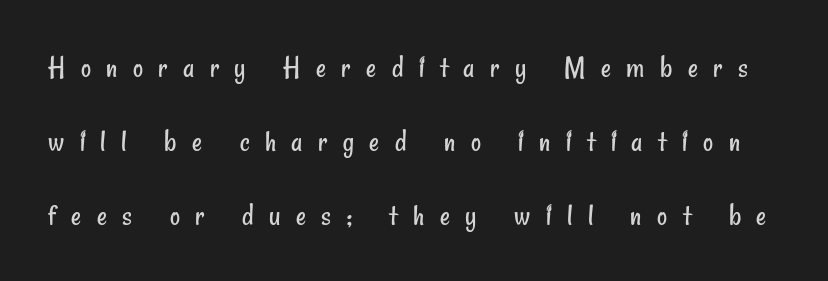
The image shows 31 px regular-weight, condensed sans-serif type; set loose line spacing (2.39x), unusually wide letter spacing (+0.5 em), not underlined; low stroke contrast and a small x-height.
